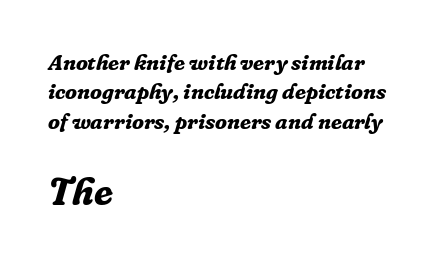
Q: Is the text bold? A: Yes.
Q: Is the text italic (slanted)? A: Yes, it leans right by about 16 degrees.
Q: Is the typeface a serif or a sans-serif typeface? A: Serif.
Q: Is the text underlined? A: No.
Q: How is the paragraph aligned? A: Left-aligned.
Q: Is the spacing between letters normal or unusually wide? A: Normal.
Q: Is the spacing between lines tight, normal or loose? A: Normal.
Q: Which block of text is set in a larger size, the first (top) or the second (bottom)? A: The second (bottom) one.
Q: Width (condensed, normal, or wide)? A: Normal.
Q: Stroke contrast? A: Low.
Q: x-height? A: Medium.
Q: Monospaced? A: No.
